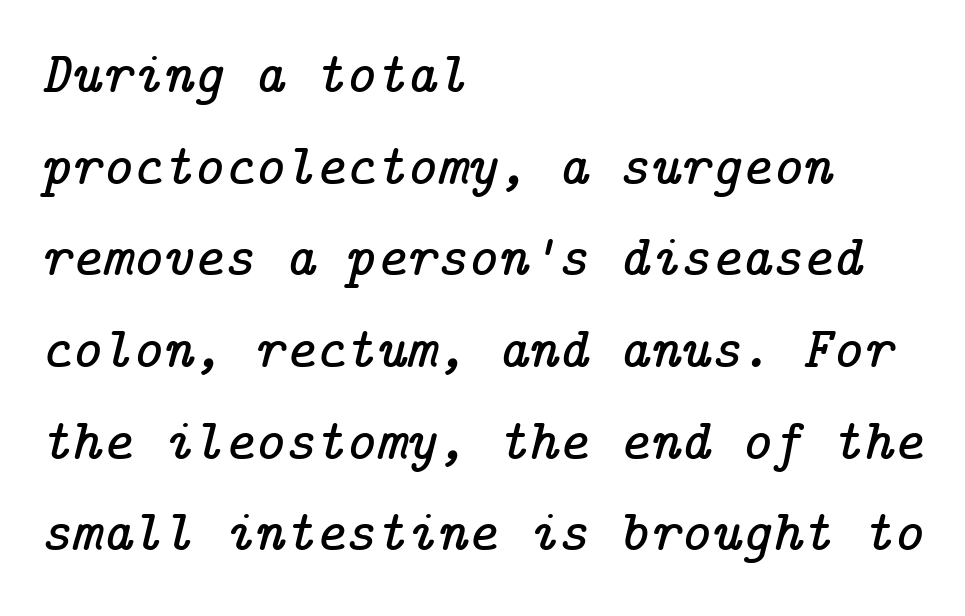
Q: Is the text italic (slanted)? A: Yes, it leans right by about 14 degrees.
Q: Is the typeface a serif or a sans-serif typeface? A: Serif.
Q: Is the text underlined? A: No.
Q: How is the paragraph aligned? A: Left-aligned.
Q: Is the spacing between letters normal or unusually wide? A: Normal.
Q: Is the spacing between lines tight, normal or loose? A: Normal.
Q: Width (condensed, normal, or wide)? A: Normal.
Q: Stroke contrast? A: Low.
Q: x-height? A: Medium.
